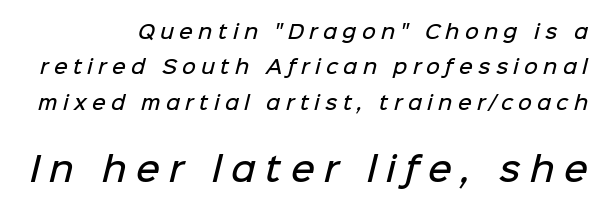
The composition opens small and finishes big. You could not count columns in this text — the font is proportionally spaced. Lines of text with bare space underneath. Is the letter spacing exaggerated? Yes — the characters are pushed far apart. Look at the stroke-to-counter ratio: somewhat heavy, a semibold.
